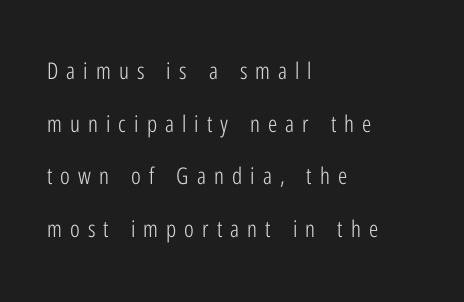
{"italic": "no", "bold": "no", "underline": "no", "align": "left", "line_spacing": "loose", "line_spacing_ratio": 2.29, "letter_spacing": "wide", "letter_spacing_em": 0.35, "glyph_px": 23}
